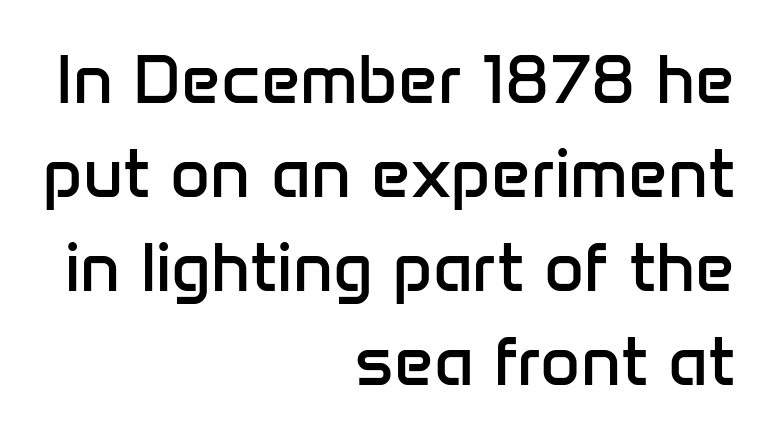
Q: Is the text bold? A: No.
Q: Is the text italic (slanted)? A: No, it is upright.
Q: Is the typeface a serif or a sans-serif typeface? A: Sans-serif.
Q: Is the text underlined? A: No.
Q: How is the paragraph aligned? A: Right-aligned.
Q: Is the spacing between letters normal or unusually wide? A: Normal.
Q: Is the spacing between lines tight, normal or loose? A: Normal.
Q: Width (condensed, normal, or wide)? A: Normal.
Q: Stroke contrast? A: Low.
Q: x-height? A: Medium.
Q: Monospaced? A: No.
